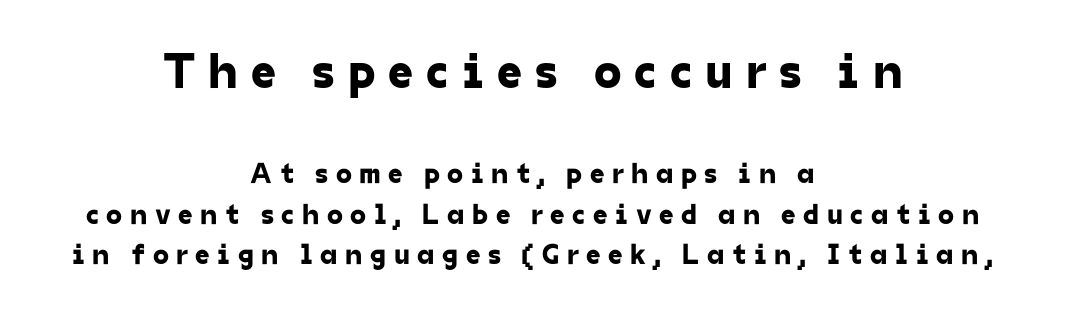
Q: Is the typeface a serif or a sans-serif typeface? A: Sans-serif.
Q: Is the text underlined? A: No.
Q: How is the paragraph aligned? A: Centered.
Q: Is the spacing between letters normal or unusually wide? A: Unusually wide.
Q: Is the spacing between lines tight, normal or loose? A: Normal.
Q: Which block of text is set in a larger size, the first (top) or the second (bottom)? A: The first (top) one.
Q: Width (condensed, normal, or wide)? A: Normal.
Q: Stroke contrast? A: Low.
Q: x-height? A: Medium.
Q: Monospaced? A: No.
